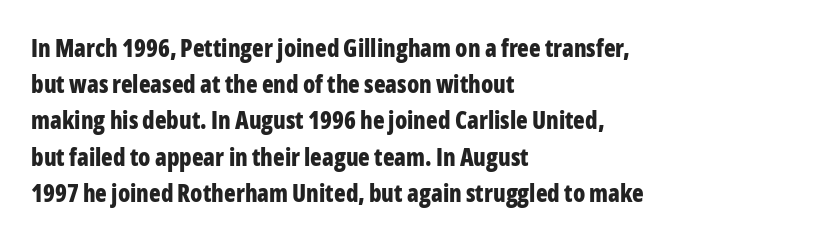
{"italic": "no", "bold": "yes", "underline": "no", "align": "left", "line_spacing": "normal", "line_spacing_ratio": 1.51, "letter_spacing": "normal", "letter_spacing_em": 0.0, "glyph_px": 24}
